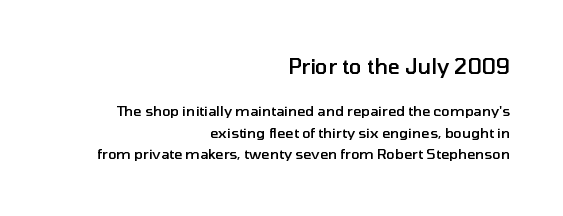
Typesetter's note — upper block bumped up in size, lower block left smaller. Is the block centered? No — it sits flush against the right margin. Is there any slant? The stems are plumb. Notice how descenders clear the ascenders below comfortably — that's standard leading.
